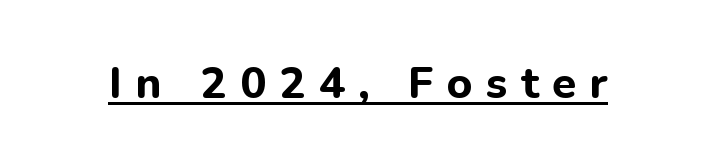
{"serif": "no", "italic": "no", "bold": "yes", "weight": "bold", "width": "normal", "stroke_contrast": "low", "x_height": "medium", "monospaced": "no", "underline": "yes", "letter_spacing": "wide", "letter_spacing_em": 0.3, "glyph_px": 44}
